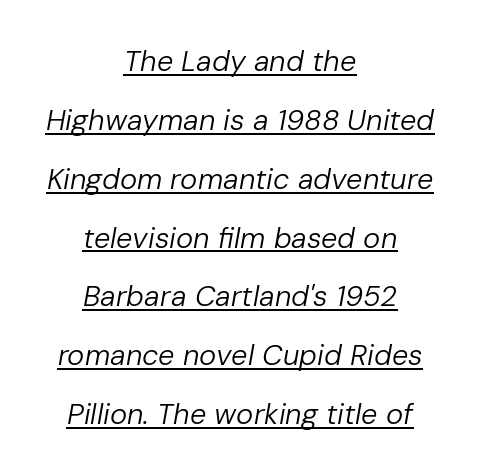
{"italic": "yes", "lean": "right", "slant_degrees": 10, "bold": "no", "weight": "regular", "width": "normal", "stroke_contrast": "low", "x_height": "medium", "monospaced": "no", "underline": "yes", "align": "center", "line_spacing": "loose", "line_spacing_ratio": 2.03, "letter_spacing": "normal", "letter_spacing_em": 0.0, "glyph_px": 29}
